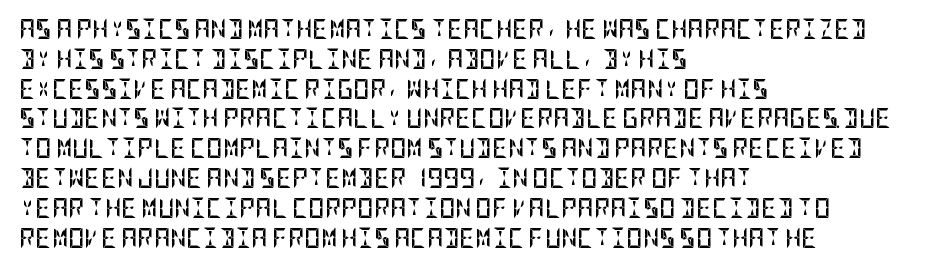
{"italic": "no", "bold": "yes", "underline": "no", "align": "left", "line_spacing": "normal", "line_spacing_ratio": 1.49, "letter_spacing": "normal", "letter_spacing_em": 0.0, "glyph_px": 20}
